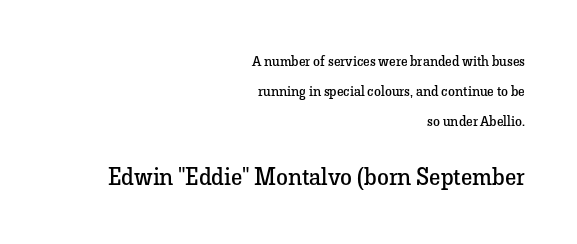
Letter spacing: default. Reading top to bottom, the characters get bigger at the block break. Ink coverage per letter is moderate at most. Each new line begins a long way beneath the previous one. Line ends are locked; line starts wander.
